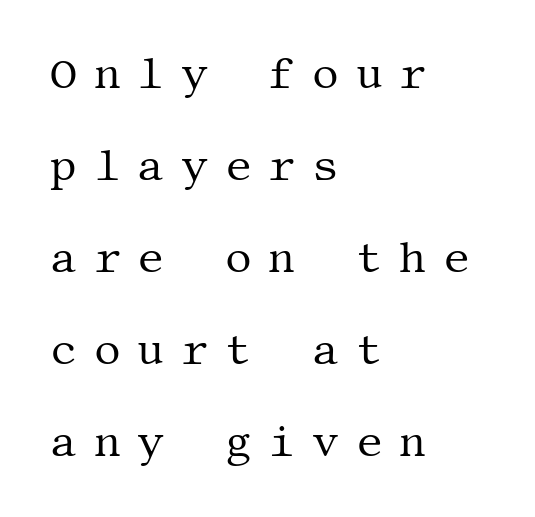
Q: Is the text bold? A: No.
Q: Is the text italic (slanted)? A: No, it is upright.
Q: Is the typeface a serif or a sans-serif typeface? A: Serif.
Q: Is the text underlined? A: No.
Q: How is the paragraph aligned? A: Left-aligned.
Q: Is the spacing between letters normal or unusually wide? A: Unusually wide.
Q: Is the spacing between lines tight, normal or loose? A: Loose.
Q: Width (condensed, normal, or wide)? A: Normal.
Q: Stroke contrast? A: Medium.
Q: x-height? A: Large.
